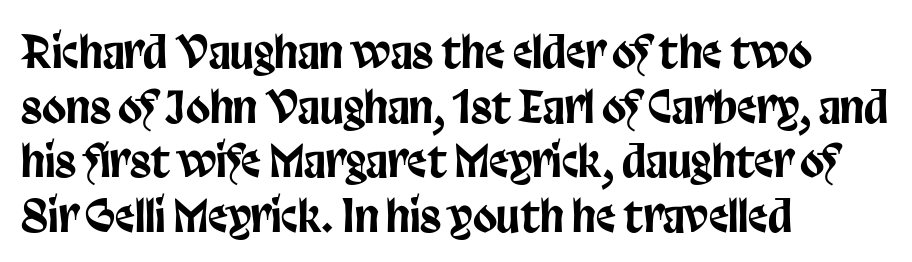
Q: Is the text italic (slanted)? A: No, it is upright.
Q: Is the typeface a serif or a sans-serif typeface? A: Sans-serif.
Q: Is the text underlined? A: No.
Q: How is the paragraph aligned? A: Left-aligned.
Q: Is the spacing between letters normal or unusually wide? A: Normal.
Q: Width (condensed, normal, or wide)? A: Condensed.
Q: Stroke contrast? A: Low.
Q: x-height? A: Large.
Q: Monospaced? A: No.
